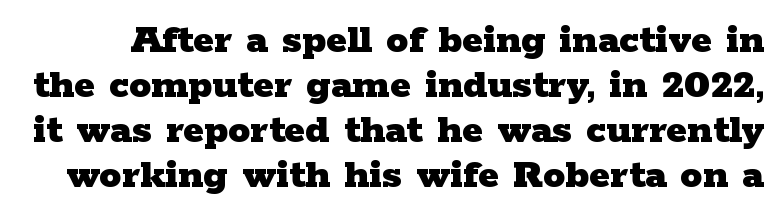
The image shows 44 px heavy, wide serif type, upright; set tight line spacing (1.02x), normal letter spacing, not underlined; low stroke contrast and a medium x-height.
